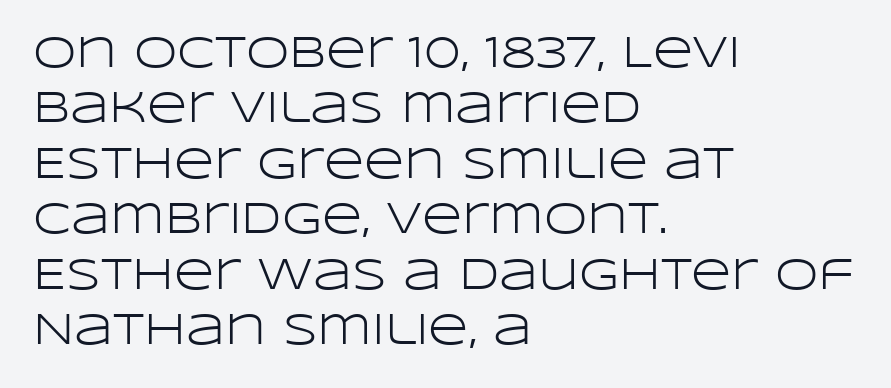
Whoever set this chose a conventional vertical rhythm. Is this a fixed-width face? No — the glyphs have proportional, varying widths. Each row of text sits above clean, open space. This rendering leaves character spacing at its baseline value. The rag falls on the right side of this text block. No heavy texture on the line: the type isn't bold.
